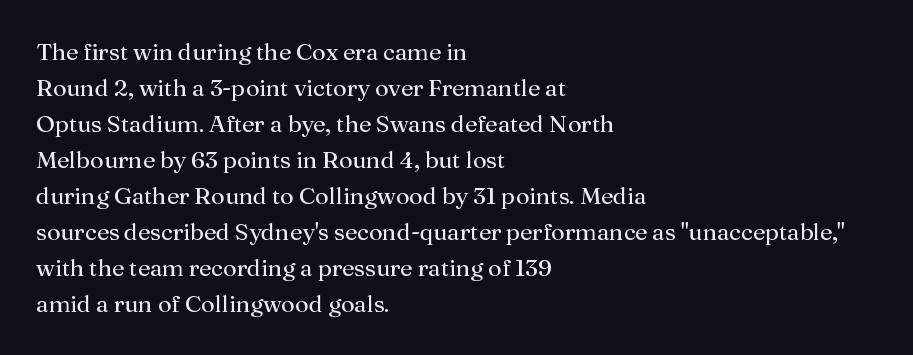
{"italic": "no", "bold": "no", "underline": "no", "align": "left", "line_spacing": "normal", "line_spacing_ratio": 1.5, "letter_spacing": "normal", "letter_spacing_em": 0.0, "glyph_px": 24}
